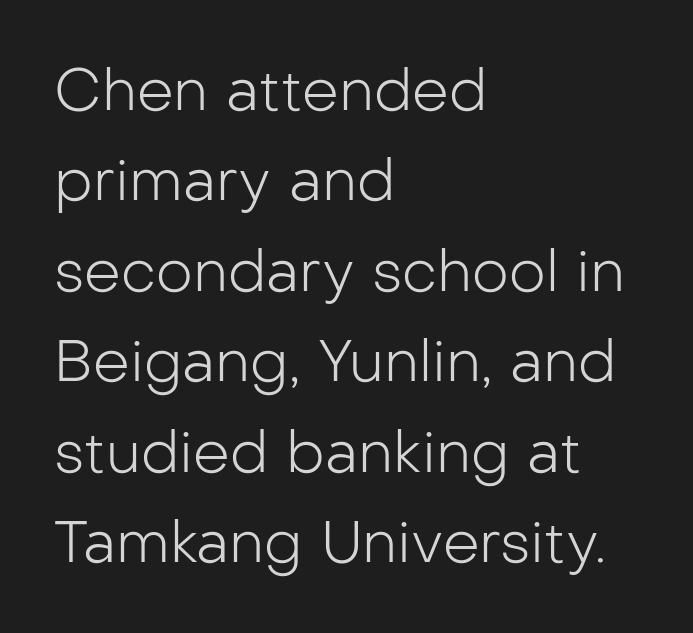
{"serif": "no", "italic": "no", "bold": "no", "weight": "light", "width": "normal", "stroke_contrast": "low", "x_height": "medium", "monospaced": "no", "underline": "no", "align": "left", "line_spacing": "normal", "line_spacing_ratio": 1.56, "letter_spacing": "normal", "letter_spacing_em": 0.0, "glyph_px": 58}
